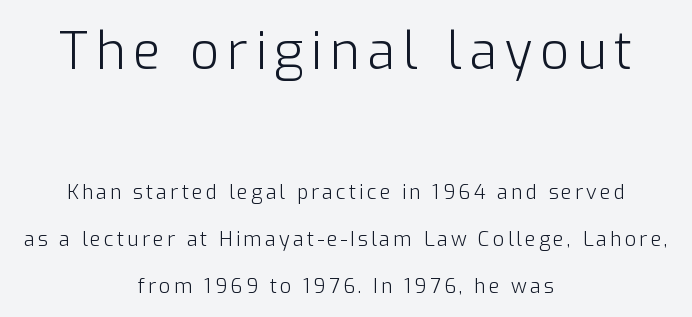
Q: Is the text bold? A: No.
Q: Is the text italic (slanted)? A: No, it is upright.
Q: Is the typeface a serif or a sans-serif typeface? A: Sans-serif.
Q: Is the text underlined? A: No.
Q: How is the paragraph aligned? A: Centered.
Q: Is the spacing between lines tight, normal or loose? A: Loose.
Q: Which block of text is set in a larger size, the first (top) or the second (bottom)? A: The first (top) one.
Q: Width (condensed, normal, or wide)? A: Normal.
Q: Stroke contrast? A: Low.
Q: x-height? A: Medium.
Q: Monospaced? A: No.
